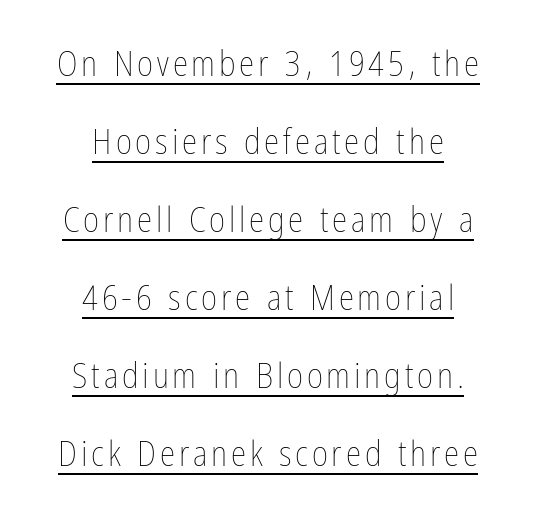
{"italic": "no", "bold": "no", "weight": "thin", "width": "condensed", "stroke_contrast": "low", "x_height": "medium", "monospaced": "no", "underline": "yes", "align": "center", "line_spacing": "loose", "line_spacing_ratio": 2.23, "glyph_px": 35}
